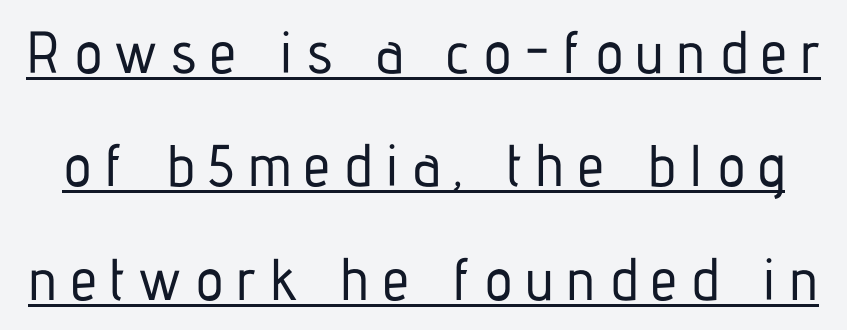
Q: Is the text italic (slanted)? A: No, it is upright.
Q: Is the typeface a serif or a sans-serif typeface? A: Sans-serif.
Q: Is the text underlined? A: Yes.
Q: Is the spacing between letters normal or unusually wide? A: Unusually wide.
Q: Is the spacing between lines tight, normal or loose? A: Loose.
Q: Width (condensed, normal, or wide)? A: Condensed.
Q: Stroke contrast? A: Low.
Q: x-height? A: Medium.
Q: Monospaced? A: No.
